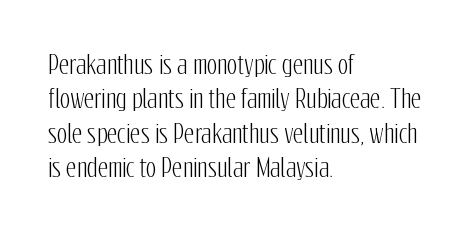
The image shows 25 px text type, upright; set left-aligned, normal line spacing (1.38x), normal letter spacing, not underlined.
